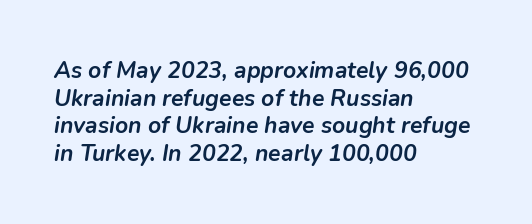
The image shows 23 px bold type, italic (leaning right); set left-aligned, line spacing 1.2x, normal letter spacing, not underlined.
